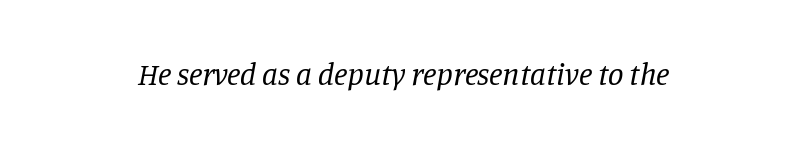
The image shows 31 px regular-weight serif type, italic (leaning right); set normal letter spacing, not underlined; low stroke contrast and a large x-height.
